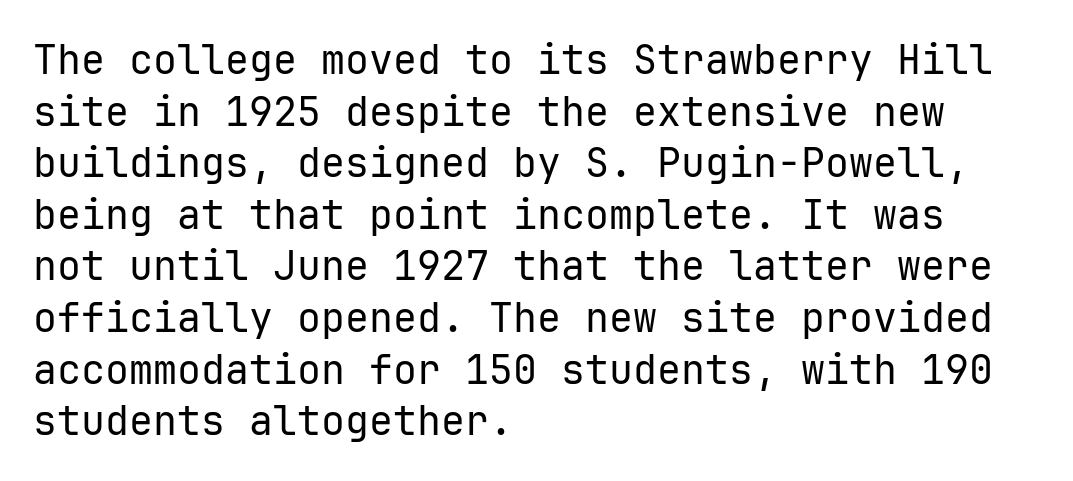
{"serif": "no", "italic": "no", "bold": "no", "weight": "regular", "width": "normal", "stroke_contrast": "low", "x_height": "medium", "underline": "no", "align": "left", "line_spacing": "normal", "line_spacing_ratio": 1.29, "letter_spacing": "normal", "letter_spacing_em": 0.0, "glyph_px": 40}
